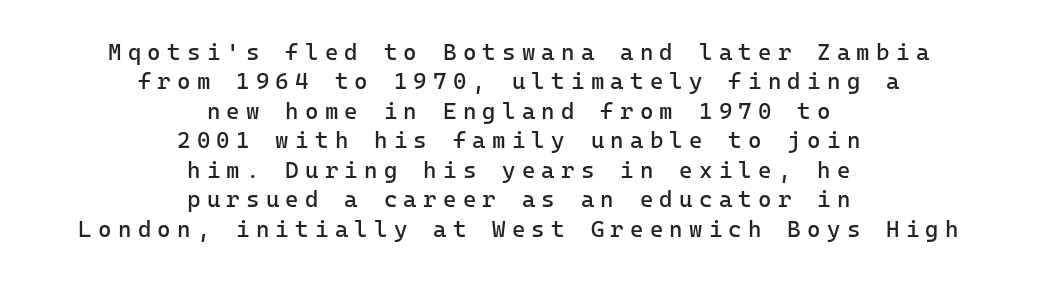
Unmarked baselines from the first word to the last. Does extra space separate the letters? Yes, quite a lot of it. Layout note: lines centered. Summary of vertical rhythm: regular, with standard interline spacing.
